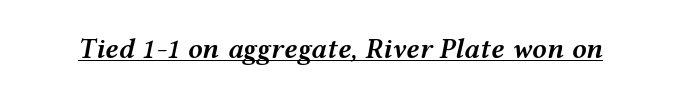
A somewhat darkened texture: the type is semibold rather than bold. The rendering uses natural spacing where letterforms have individual widths. Beneath each row of characters lies a ruled line. Observe the ordinary spacing: letters are neighbours, not strangers. Designer's note — italics engaged.
